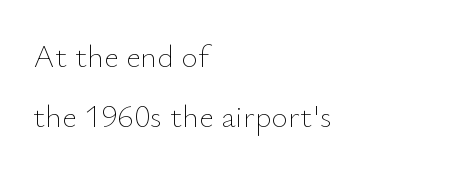
{"italic": "no", "bold": "no", "weight": "thin", "width": "normal", "stroke_contrast": "low", "x_height": "small", "monospaced": "no", "underline": "no", "align": "left", "line_spacing_ratio": 1.88, "letter_spacing": "normal", "letter_spacing_em": 0.0, "glyph_px": 32}
